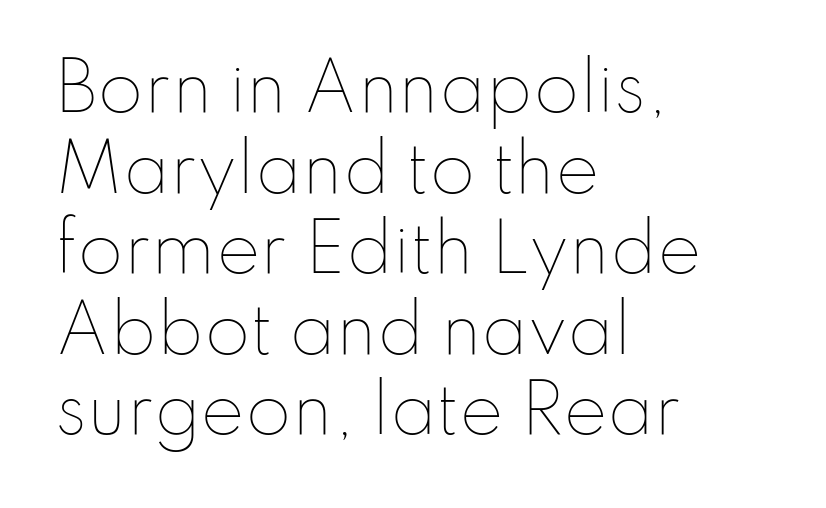
{"italic": "no", "bold": "no", "weight": "thin", "width": "normal", "stroke_contrast": "low", "x_height": "small", "monospaced": "no", "underline": "no", "align": "left", "line_spacing_ratio": 1.22, "letter_spacing": "normal", "letter_spacing_em": 0.0, "glyph_px": 66}
